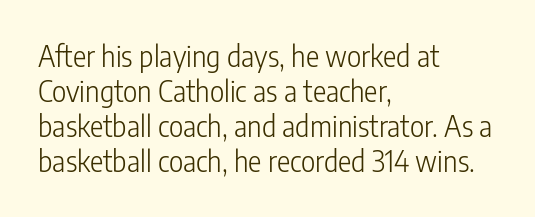
Is this a sans? Yes — the strokes have no serifs. The lines are quadded left. Any mark beneath the type? The region is blank. Weight: not bold — regular or lighter. The rendering uses a moderate line-height, typical for paragraphs.
